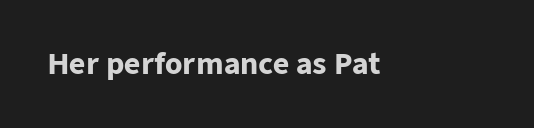
Q: Is the text bold? A: Yes.
Q: Is the text italic (slanted)? A: No, it is upright.
Q: Is the typeface a serif or a sans-serif typeface? A: Sans-serif.
Q: Is the text underlined? A: No.
Q: Is the spacing between letters normal or unusually wide? A: Normal.
Q: Width (condensed, normal, or wide)? A: Normal.
Q: Stroke contrast? A: Low.
Q: x-height? A: Medium.
Q: Monospaced? A: No.
